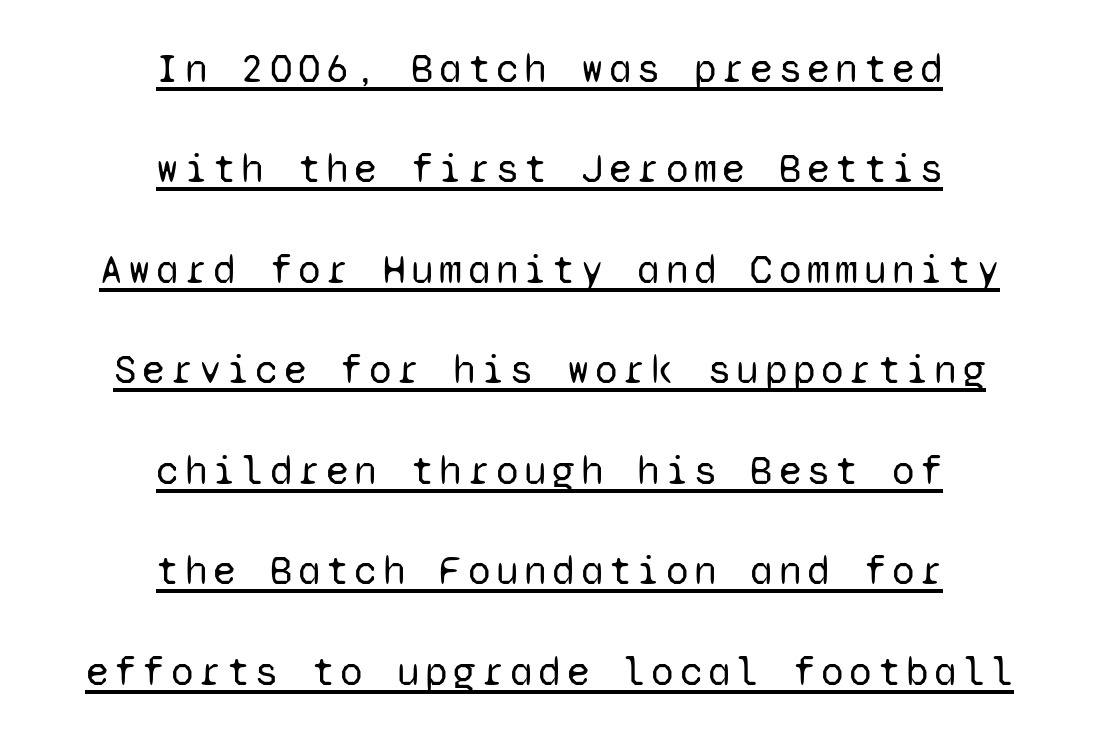
The image shows 41 px regular-weight sans-serif type, upright, monospaced; set centered, loose line spacing (2.45x), underlined; low stroke contrast and a medium x-height.
